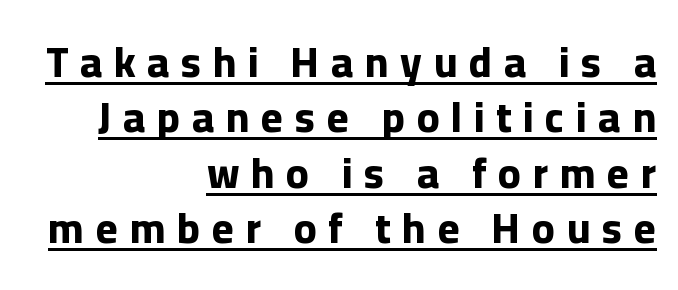
Strokes here are thick enough to call this a true bold. Is this a fixed-width face? No — the glyphs have proportional, varying widths. The lettering is marked with a stroke running underneath it. Words appear elongated and porous because spacing is wide.
